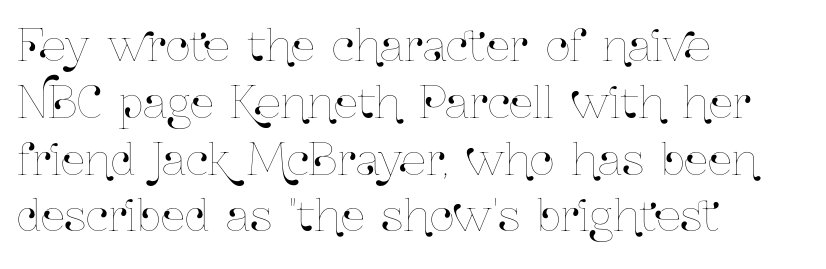
Q: Is the text italic (slanted)? A: No, it is upright.
Q: Is the text underlined? A: No.
Q: How is the paragraph aligned? A: Left-aligned.
Q: Is the spacing between letters normal or unusually wide? A: Normal.
Q: Is the spacing between lines tight, normal or loose? A: Normal.
Q: Width (condensed, normal, or wide)? A: Condensed.
Q: Stroke contrast? A: Low.
Q: x-height? A: Medium.
Q: Monospaced? A: No.
